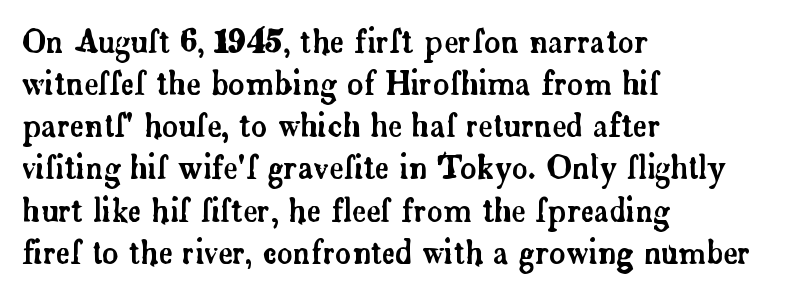
Q: Is the text italic (slanted)? A: No, it is upright.
Q: Is the typeface a serif or a sans-serif typeface? A: Serif.
Q: Is the text underlined? A: No.
Q: How is the paragraph aligned? A: Left-aligned.
Q: Is the spacing between letters normal or unusually wide? A: Normal.
Q: Is the spacing between lines tight, normal or loose? A: Normal.
Q: Width (condensed, normal, or wide)? A: Normal.
Q: Stroke contrast? A: Low.
Q: x-height? A: Small.
Q: Monospaced? A: No.
